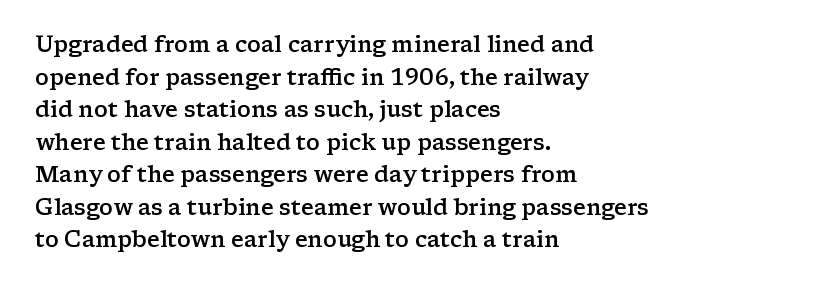
The image shows 22 px text type, upright; set left-aligned, normal line spacing (1.48x), normal letter spacing, not underlined.
